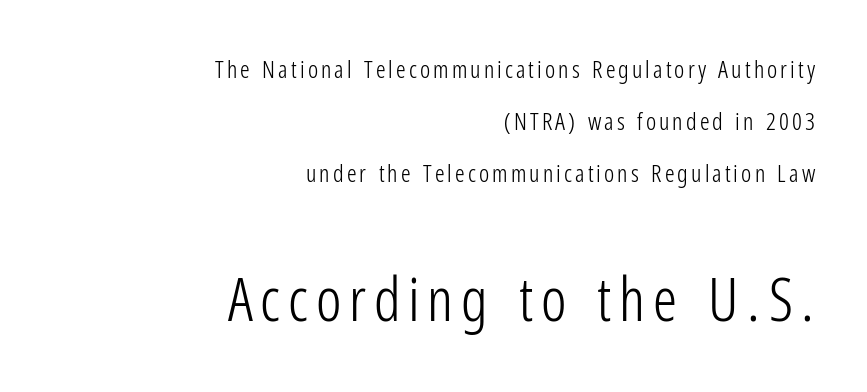
Q: Is the text bold? A: No.
Q: Is the text italic (slanted)? A: No, it is upright.
Q: Is the typeface a serif or a sans-serif typeface? A: Sans-serif.
Q: Is the text underlined? A: No.
Q: How is the paragraph aligned? A: Right-aligned.
Q: Is the spacing between lines tight, normal or loose? A: Loose.
Q: Which block of text is set in a larger size, the first (top) or the second (bottom)? A: The second (bottom) one.
Q: Width (condensed, normal, or wide)? A: Condensed.
Q: Stroke contrast? A: Low.
Q: x-height? A: Medium.
Q: Monospaced? A: No.
